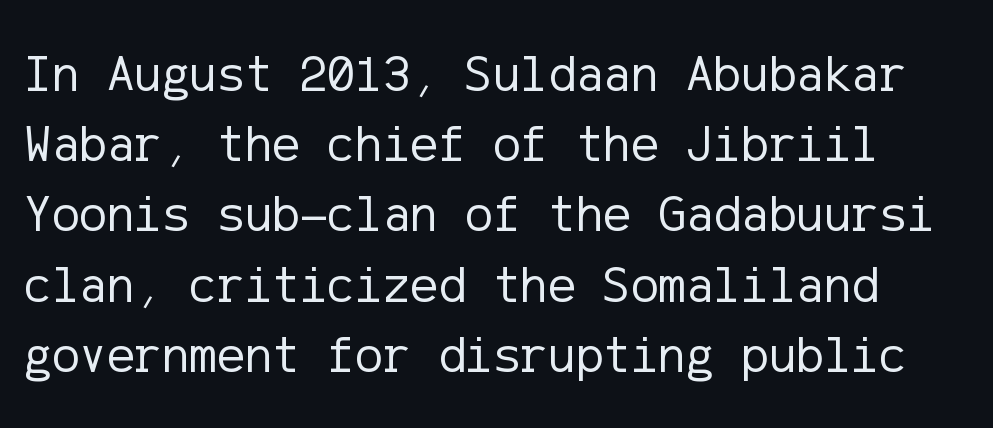
{"serif": "no", "italic": "no", "bold": "no", "weight": "regular", "width": "normal", "stroke_contrast": "low", "x_height": "medium", "underline": "no", "line_spacing": "normal", "line_spacing_ratio": 1.35, "letter_spacing": "normal", "letter_spacing_em": 0.0, "glyph_px": 52}
